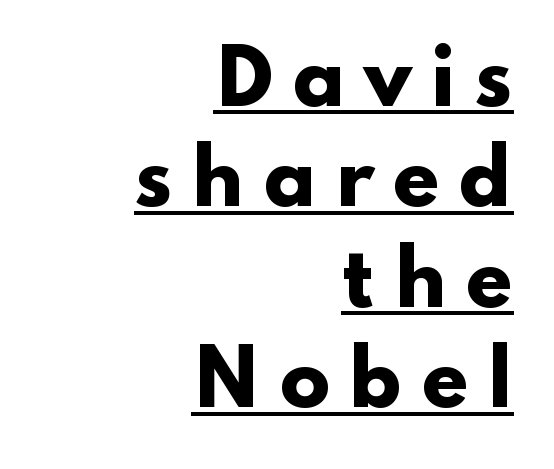
Descenders here cross a horizontal rule under the line. In CSS terms this would be text-align: right. As a designer I'd log this as weight 700, bold. Spacing verdict: proportional, widths tailored to each character. Students, observe: this is what conventionally led text looks like. Is the letter spacing exaggerated? Yes — the characters are pushed far apart.
